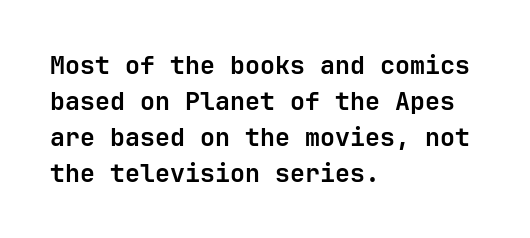
The image shows 25 px bold type, upright; set left-aligned, normal line spacing (1.44x), normal letter spacing, not underlined.
